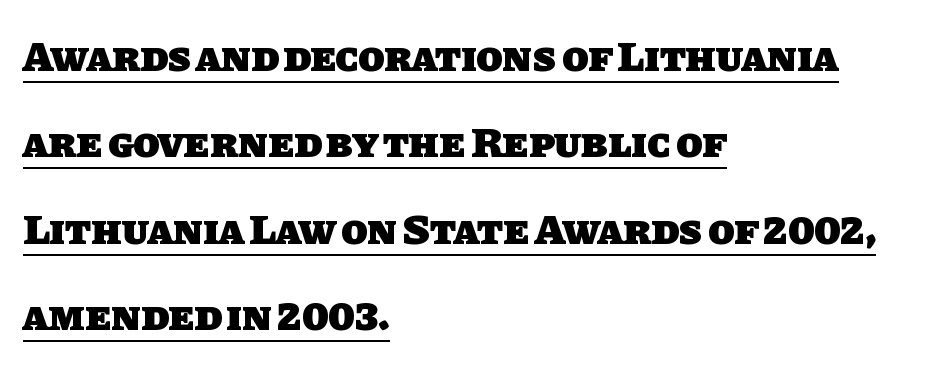
Q: Is the text bold? A: Yes.
Q: Is the typeface a serif or a sans-serif typeface? A: Sans-serif.
Q: Is the text underlined? A: Yes.
Q: How is the paragraph aligned? A: Left-aligned.
Q: Is the spacing between letters normal or unusually wide? A: Normal.
Q: Is the spacing between lines tight, normal or loose? A: Loose.
Q: Width (condensed, normal, or wide)? A: Normal.
Q: Stroke contrast? A: Low.
Q: x-height? A: Large.
Q: Monospaced? A: No.
